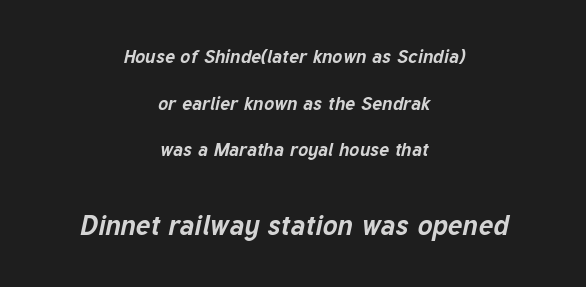
Slanted lettering throughout. The line texture is even and compact thanks to regular tracking. Is this a fixed-width face? No — the glyphs have proportional, varying widths. Caption: upper text group reduced, lower text group enlarged. Lines of text with bare space underneath.
